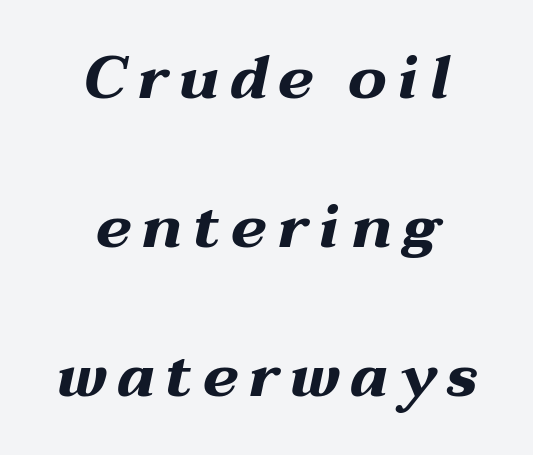
The image shows 61 px bold, wide type, italic (leaning right); set centered, loose line spacing (2.44x), not underlined; medium stroke contrast and a medium x-height.
